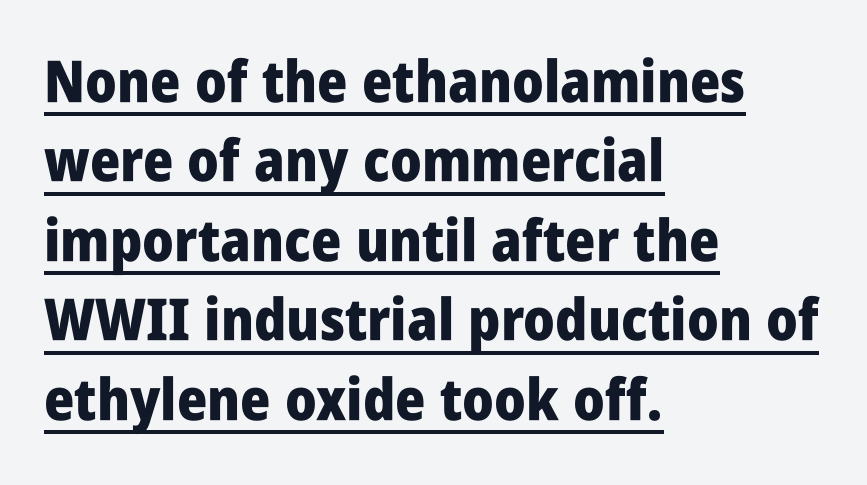
Q: Is the text bold? A: Yes.
Q: Is the text italic (slanted)? A: No, it is upright.
Q: Is the typeface a serif or a sans-serif typeface? A: Sans-serif.
Q: Is the text underlined? A: Yes.
Q: How is the paragraph aligned? A: Left-aligned.
Q: Is the spacing between letters normal or unusually wide? A: Normal.
Q: Is the spacing between lines tight, normal or loose? A: Normal.
Q: Width (condensed, normal, or wide)? A: Condensed.
Q: Stroke contrast? A: Low.
Q: x-height? A: Large.
Q: Monospaced? A: No.
